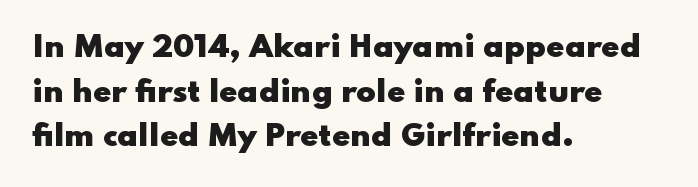
The image shows 29 px heavy, wide sans-serif type, upright; set left-aligned, normal line spacing (1.54x), normal letter spacing, not underlined; low stroke contrast and a small x-height.
